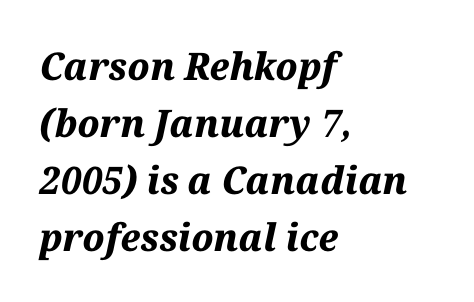
Q: Is the text bold? A: Yes.
Q: Is the text italic (slanted)? A: Yes, it leans right by about 12 degrees.
Q: Is the text underlined? A: No.
Q: How is the paragraph aligned? A: Left-aligned.
Q: Is the spacing between letters normal or unusually wide? A: Normal.
Q: Is the spacing between lines tight, normal or loose? A: Normal.
Q: Width (condensed, normal, or wide)? A: Normal.
Q: Stroke contrast? A: Medium.
Q: x-height? A: Medium.
Q: Monospaced? A: No.
